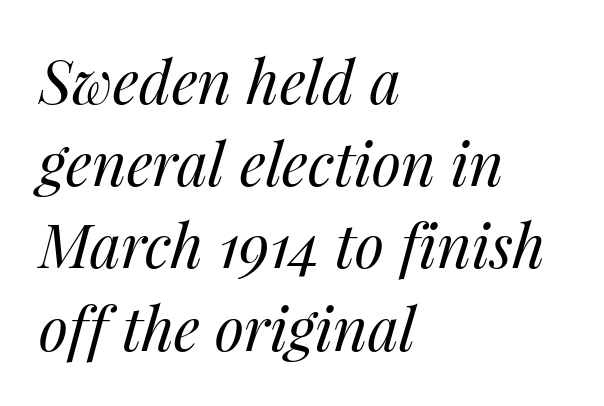
The image shows 60 px regular-weight type, italic (leaning right); set left-aligned, normal line spacing (1.37x), normal letter spacing, not underlined; medium stroke contrast and a medium x-height.
